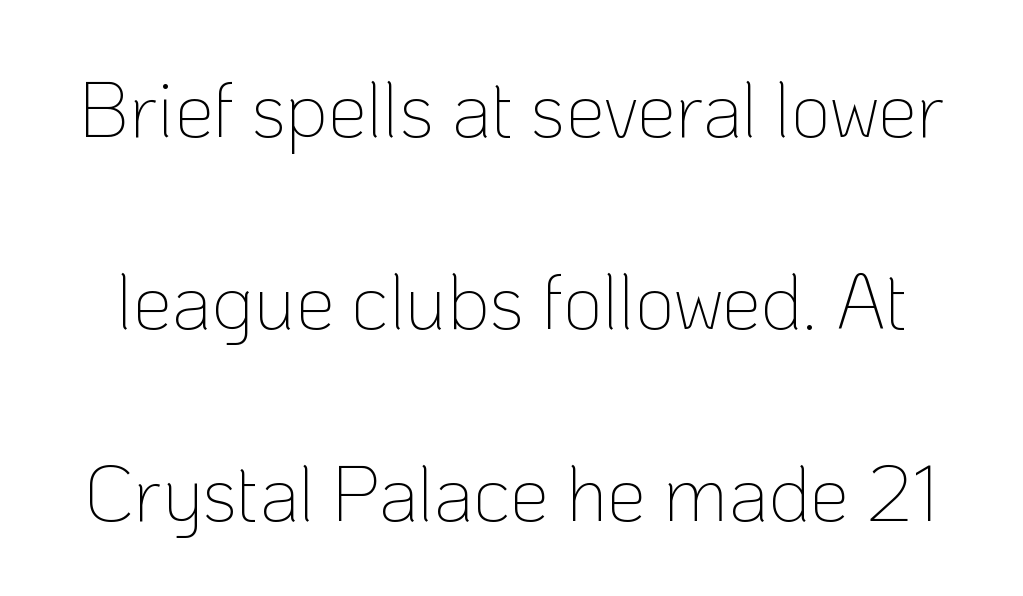
{"serif": "no", "italic": "no", "bold": "no", "weight": "thin", "width": "normal", "stroke_contrast": "low", "x_height": "medium", "monospaced": "no", "underline": "no", "line_spacing": "loose", "line_spacing_ratio": 2.46, "letter_spacing": "normal", "letter_spacing_em": 0.0, "glyph_px": 78}
